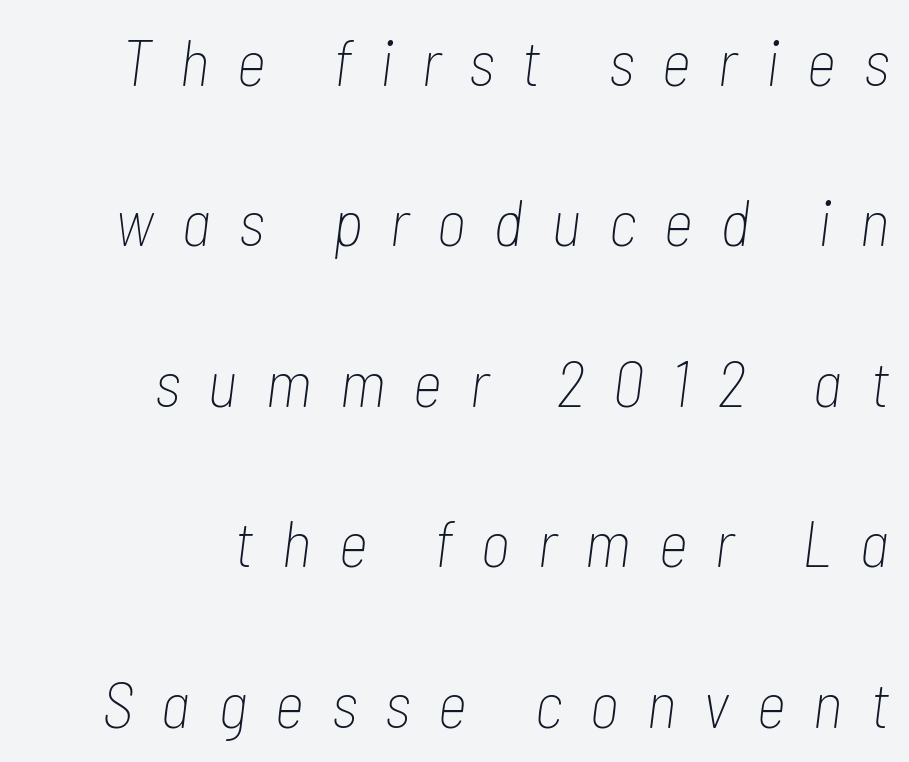
Q: Is the text bold? A: No.
Q: Is the text italic (slanted)? A: Yes, it leans right by about 7 degrees.
Q: Is the text underlined? A: No.
Q: How is the paragraph aligned? A: Right-aligned.
Q: Is the spacing between letters normal or unusually wide? A: Unusually wide.
Q: Is the spacing between lines tight, normal or loose? A: Loose.
Q: Width (condensed, normal, or wide)? A: Condensed.
Q: Stroke contrast? A: Low.
Q: x-height? A: Medium.
Q: Monospaced? A: No.
